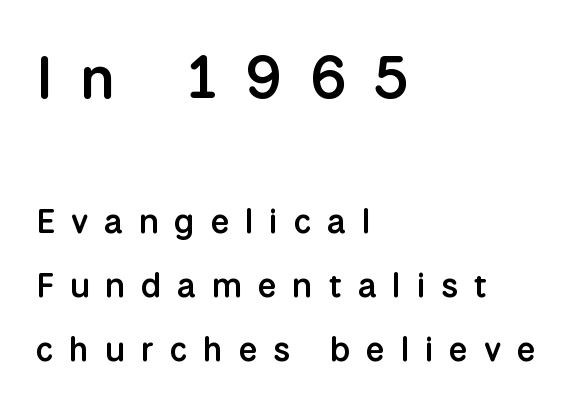
Is the letter spacing exaggerated? Yes — the characters are pushed far apart. The passage shown is typed in a proportional face where columns would drift. In this sample the first text group is rendered at the bigger scale. In terms of posture, this sample is upright.
